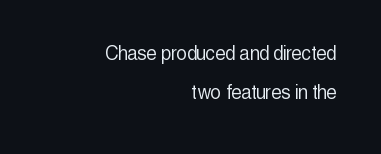
The image shows 23 px text type, upright; set right-aligned, normal line spacing (1.7x), normal letter spacing, not underlined.
